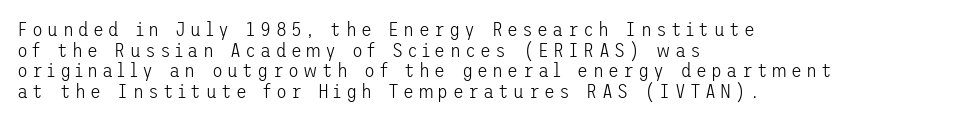
The image shows 20 px text type, upright; set left-aligned, tight line spacing (1.03x), unusually wide letter spacing (+0.21 em), not underlined.
